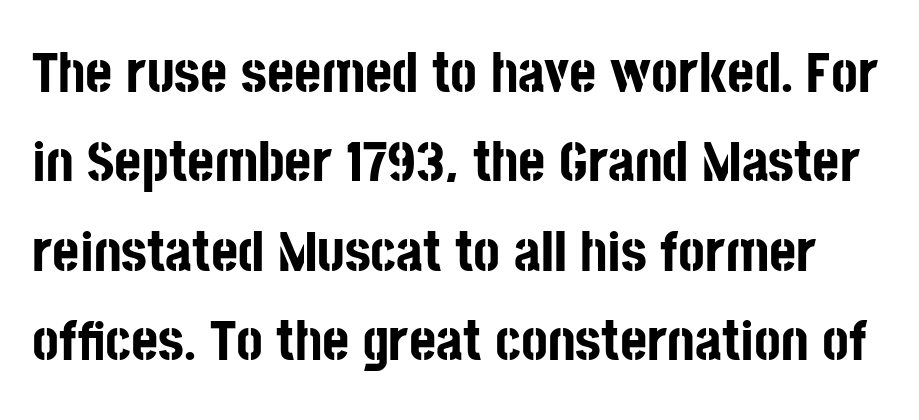
Serif or sans? Sans — the stroke terminals are bare. Successive baselines arrive at the customary interval. No italicization has been applied; the sample stays upright. A bare baseline throughout the passage. Is the letter spacing exaggerated? No — it looks like the ordinary default.
